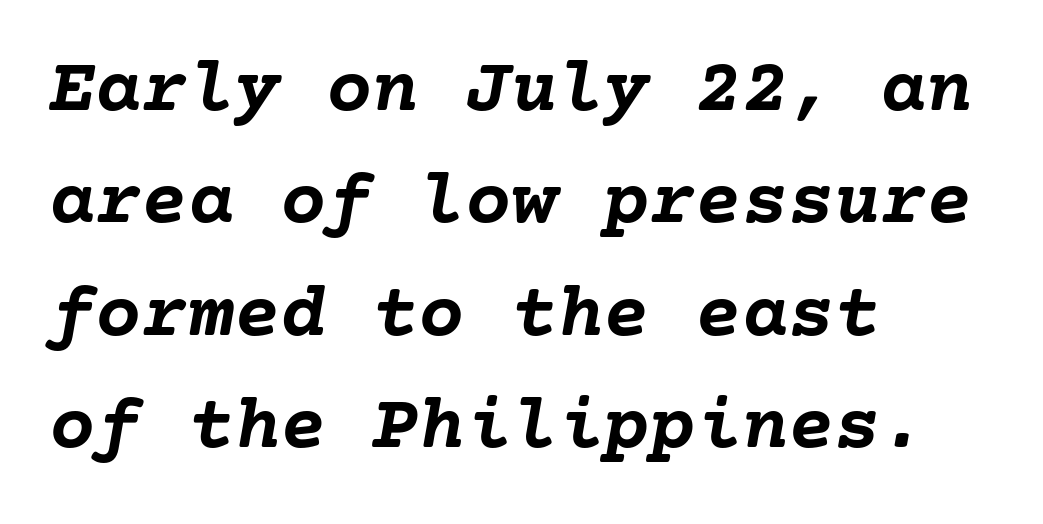
Rule under the text: the space is simply empty. Look at the tracking — it's just the regular setting, nothing added. Every character sits at an angle, as italics do. Plenty of ink on the page — the face is bold. Caption: multi-line text, flush left, ragged right. Vertically, the passage feels balanced, rows spaced as you'd expect.
